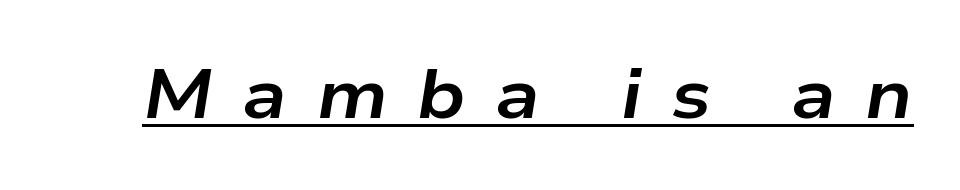
The image shows 70 px bold, wide type, italic (leaning right); set unusually wide letter spacing (+0.42 em), underlined; low stroke contrast and a medium x-height.
